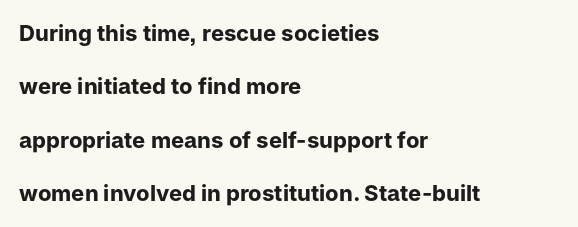
Nobody touched the tracking dial on this one. A bare baseline throughout the passage. Upright lettering throughout. On the weight axis this lands at bold, roughly 700. Left-aligned paragraph, ragged on the right.
